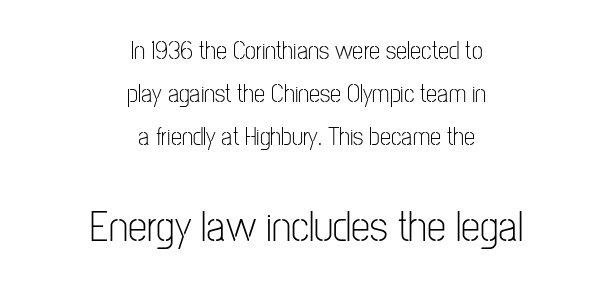
Q: Is the text bold? A: No.
Q: Is the text italic (slanted)? A: No, it is upright.
Q: Is the typeface a serif or a sans-serif typeface? A: Sans-serif.
Q: Is the text underlined? A: No.
Q: How is the paragraph aligned? A: Centered.
Q: Is the spacing between letters normal or unusually wide? A: Normal.
Q: Which block of text is set in a larger size, the first (top) or the second (bottom)? A: The second (bottom) one.
Q: Width (condensed, normal, or wide)? A: Condensed.
Q: Stroke contrast? A: Low.
Q: x-height? A: Medium.
Q: Monospaced? A: No.
